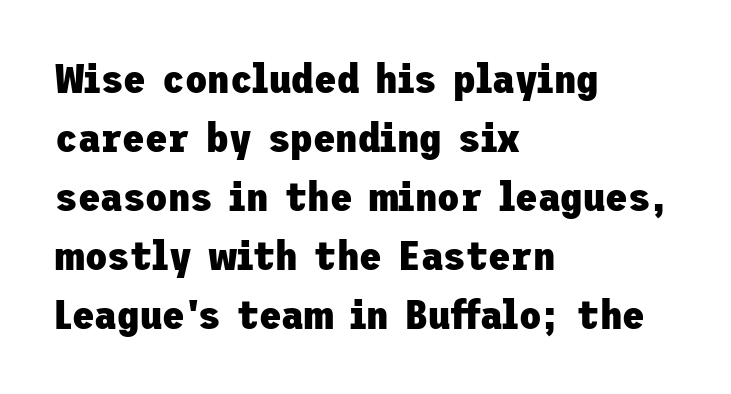
The passage shown has conventional tracking throughout. This is the regular roman posture of the typeface. The designer left line spacing at the default. The type family on display is of the sans-serif kind. Alignment: flush left.
